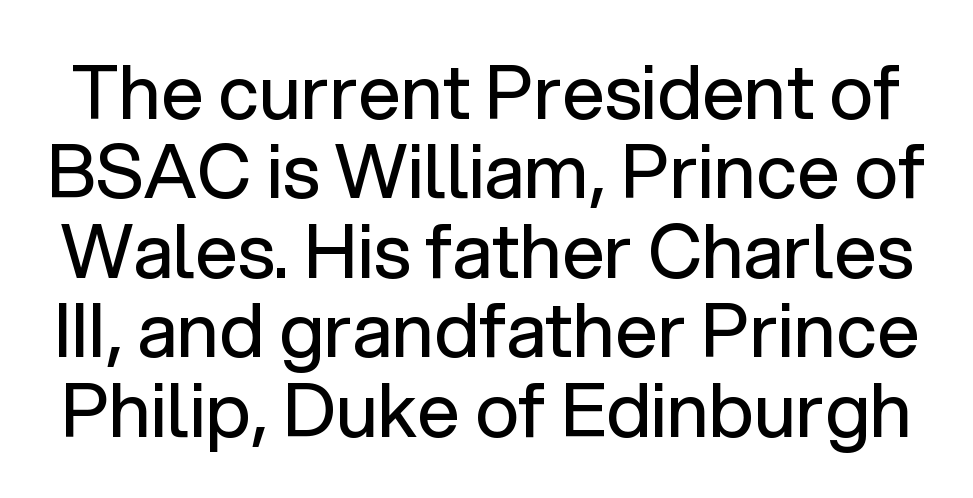
Q: Is the text bold? A: No.
Q: Is the text italic (slanted)? A: No, it is upright.
Q: Is the typeface a serif or a sans-serif typeface? A: Sans-serif.
Q: Is the text underlined? A: No.
Q: Is the spacing between letters normal or unusually wide? A: Normal.
Q: Is the spacing between lines tight, normal or loose? A: Tight.
Q: Width (condensed, normal, or wide)? A: Normal.
Q: Stroke contrast? A: Low.
Q: x-height? A: Medium.
Q: Monospaced? A: No.
